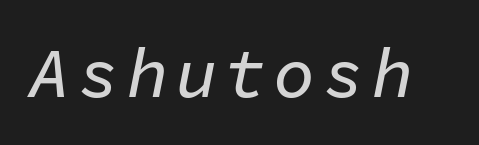
{"italic": "yes", "lean": "right", "slant_degrees": 11, "width": "normal", "stroke_contrast": "low", "x_height": "medium", "monospaced": "yes", "underline": "no", "glyph_px": 69}
